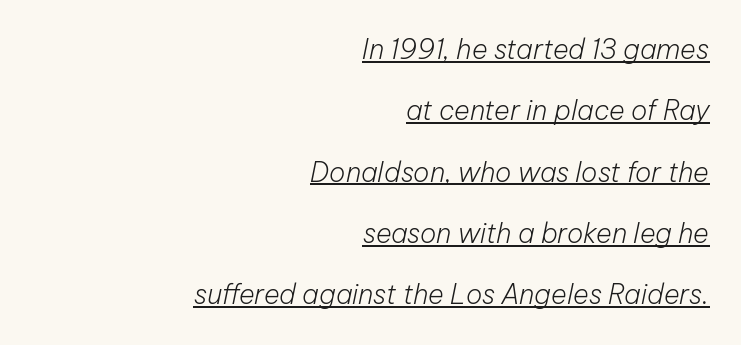
Q: Is the text bold? A: No.
Q: Is the text italic (slanted)? A: Yes, it leans right by about 12 degrees.
Q: Is the text underlined? A: Yes.
Q: How is the paragraph aligned? A: Right-aligned.
Q: Is the spacing between letters normal or unusually wide? A: Normal.
Q: Is the spacing between lines tight, normal or loose? A: Loose.
